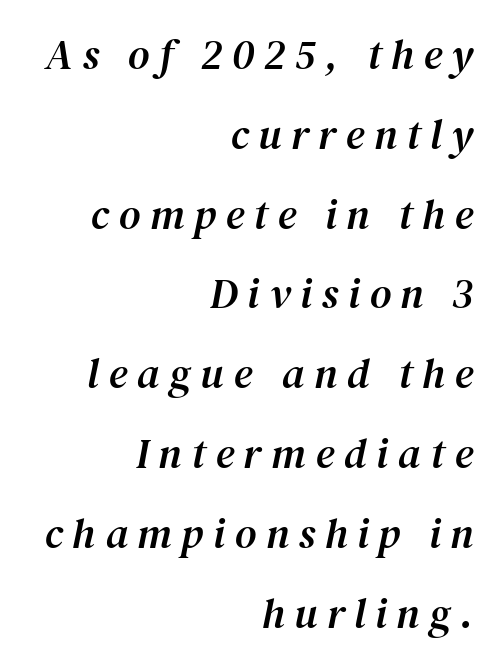
{"serif": "yes", "italic": "yes", "lean": "right", "slant_degrees": 12, "width": "normal", "stroke_contrast": "medium", "x_height": "medium", "monospaced": "no", "underline": "no", "align": "right", "line_spacing": "loose", "line_spacing_ratio": 1.9, "letter_spacing": "wide", "letter_spacing_em": 0.23, "glyph_px": 42}
